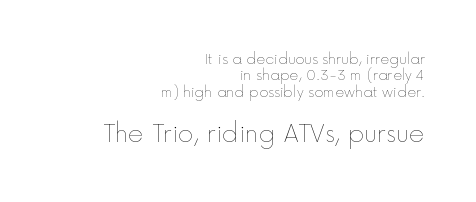
Q: Is the text bold? A: No.
Q: Is the text italic (slanted)? A: No, it is upright.
Q: Is the text underlined? A: No.
Q: How is the paragraph aligned? A: Right-aligned.
Q: Is the spacing between letters normal or unusually wide? A: Normal.
Q: Which block of text is set in a larger size, the first (top) or the second (bottom)? A: The second (bottom) one.
